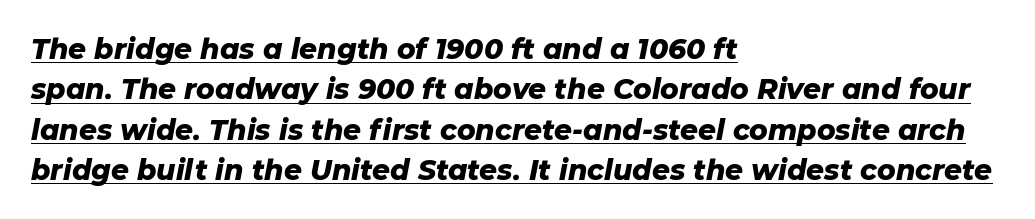
Q: Is the text bold? A: Yes.
Q: Is the text italic (slanted)? A: Yes, it leans right by about 11 degrees.
Q: Is the text underlined? A: Yes.
Q: How is the paragraph aligned? A: Left-aligned.
Q: Is the spacing between letters normal or unusually wide? A: Normal.
Q: Is the spacing between lines tight, normal or loose? A: Normal.
Q: Width (condensed, normal, or wide)? A: Normal.
Q: Stroke contrast? A: Low.
Q: x-height? A: Medium.
Q: Monospaced? A: No.
